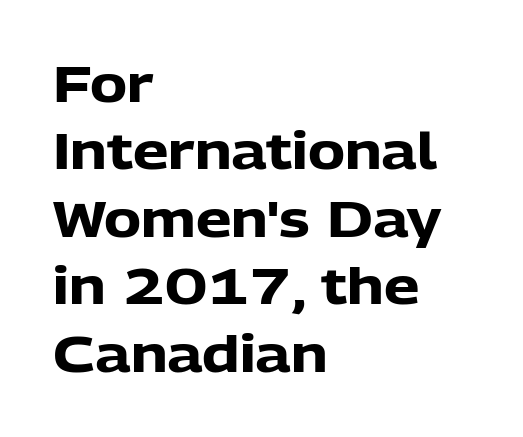
The image shows 50 px heavy sans-serif type, upright; set left-aligned, normal line spacing (1.35x), normal letter spacing, not underlined; low stroke contrast and a medium x-height.
